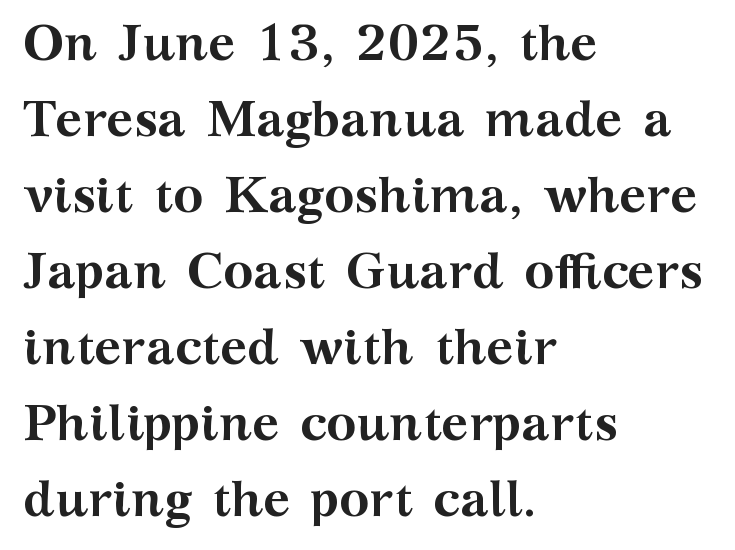
{"serif": "yes", "italic": "no", "bold": "yes", "weight": "semibold", "width": "wide", "stroke_contrast": "medium", "x_height": "medium", "monospaced": "no", "underline": "no", "align": "left", "line_spacing": "normal", "line_spacing_ratio": 1.49, "letter_spacing": "normal", "letter_spacing_em": 0.0, "glyph_px": 51}
